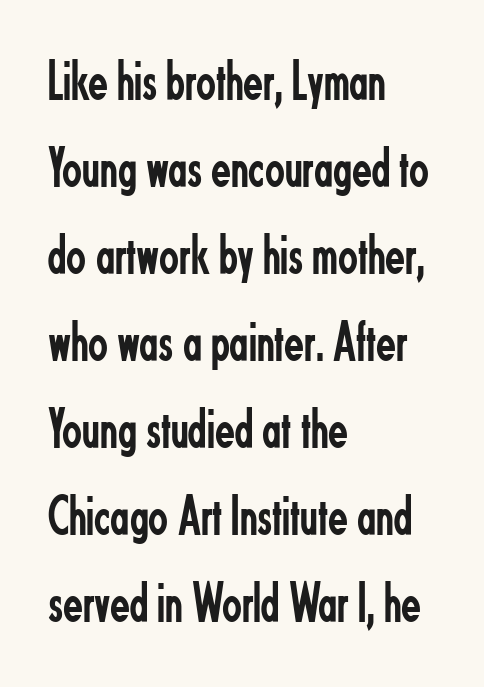
{"serif": "no", "italic": "no", "bold": "no", "weight": "regular", "width": "condensed", "stroke_contrast": "low", "x_height": "small", "monospaced": "no", "underline": "no", "align": "left", "line_spacing": "normal", "line_spacing_ratio": 1.5, "letter_spacing": "normal", "letter_spacing_em": 0.0, "glyph_px": 58}
